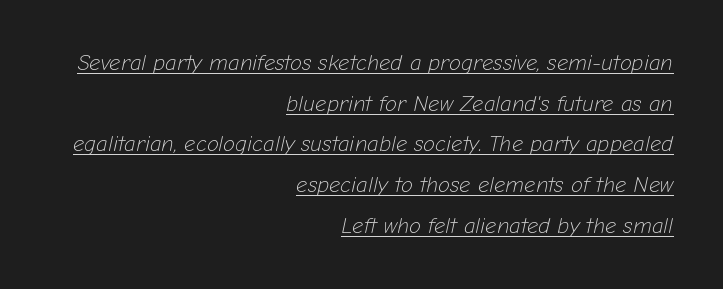
Q: Is the text bold? A: No.
Q: Is the text italic (slanted)? A: Yes, it leans right by about 12 degrees.
Q: Is the text underlined? A: Yes.
Q: How is the paragraph aligned? A: Right-aligned.
Q: Is the spacing between letters normal or unusually wide? A: Normal.
